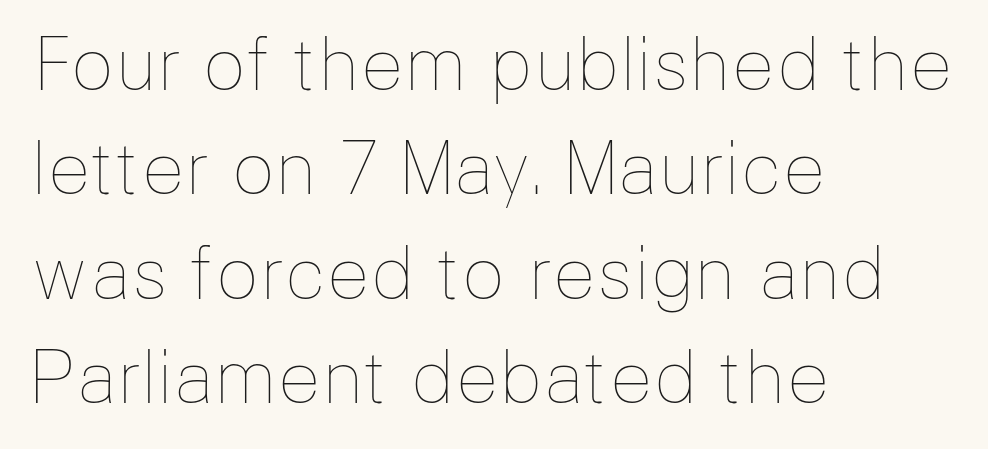
{"italic": "no", "bold": "no", "weight": "thin", "width": "normal", "stroke_contrast": "low", "x_height": "medium", "monospaced": "no", "underline": "no", "align": "left", "line_spacing": "normal", "line_spacing_ratio": 1.45, "letter_spacing": "normal", "letter_spacing_em": 0.0, "glyph_px": 72}
